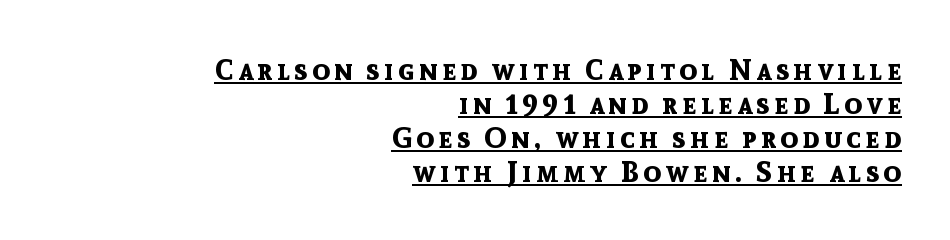
{"serif": "no", "italic": "no", "bold": "yes", "weight": "bold", "width": "normal", "x_height": "medium", "monospaced": "no", "underline": "yes", "align": "right", "line_spacing_ratio": 1.17, "glyph_px": 29}
